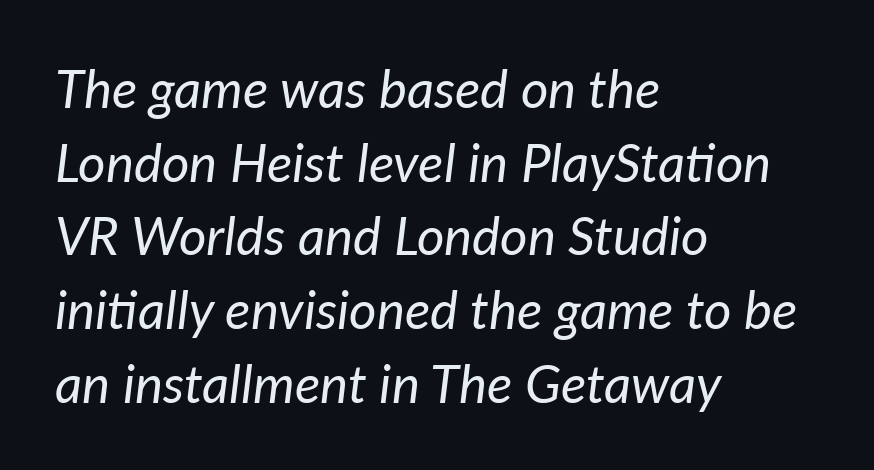
{"italic": "yes", "lean": "right", "slant_degrees": 7, "bold": "no", "weight": "regular", "width": "normal", "stroke_contrast": "low", "x_height": "medium", "monospaced": "no", "underline": "no", "align": "left", "line_spacing": "normal", "line_spacing_ratio": 1.39, "letter_spacing": "normal", "letter_spacing_em": 0.0, "glyph_px": 53}
